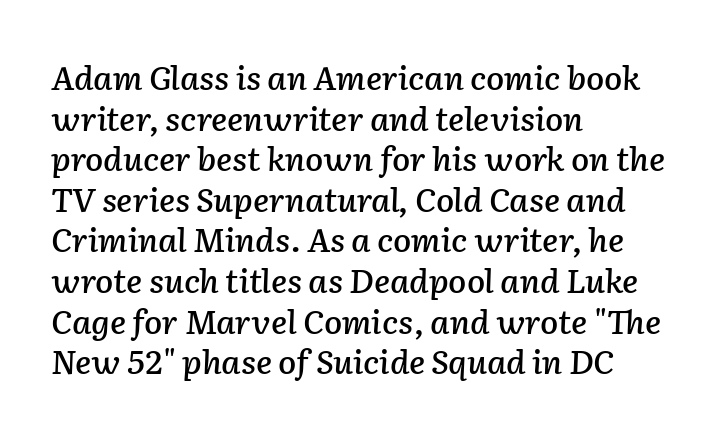
The passage shown leans; its letterforms are oblique. Check under the words: just untouched page. Visually the block forms a straight wall on the left and a jagged coastline on the right. The letters advance in unequal steps, a hallmark of proportional type. Short note: letters normally spaced.
